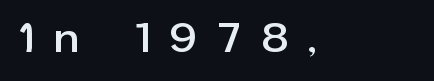
The image shows 41 px sans-serif type, upright; set unusually wide letter spacing (+0.49 em), not underlined; low stroke contrast and a medium x-height.
